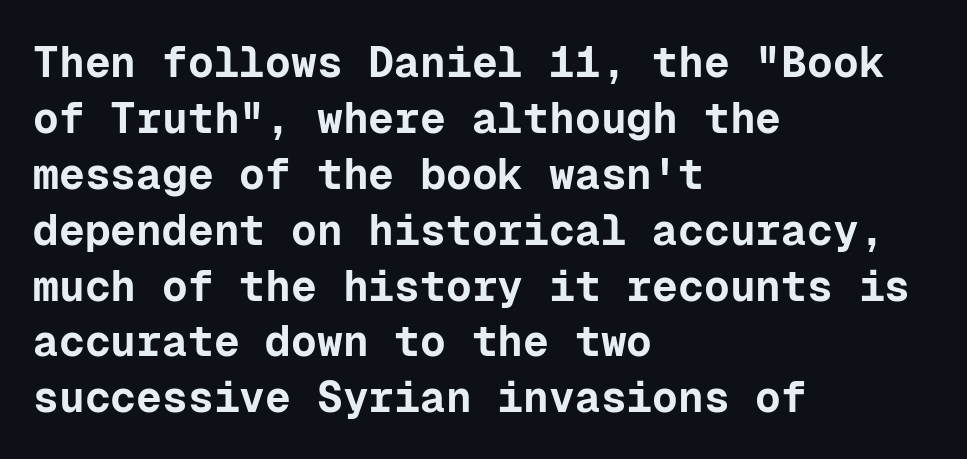
The image shows 43 px bold sans-serif type, upright, monospaced; set left-aligned, normal line spacing (1.3x), normal letter spacing, not underlined; low stroke contrast and a medium x-height.
